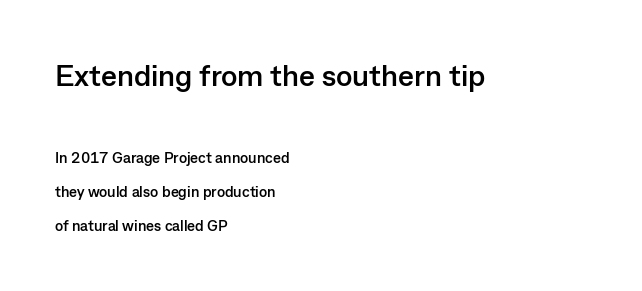
The image shows 30 px semibold sans-serif type, upright; set left-aligned, loose line spacing (2.27x), normal letter spacing, not underlined; the first (top) block is 2.0x larger; low stroke contrast and a medium x-height.
